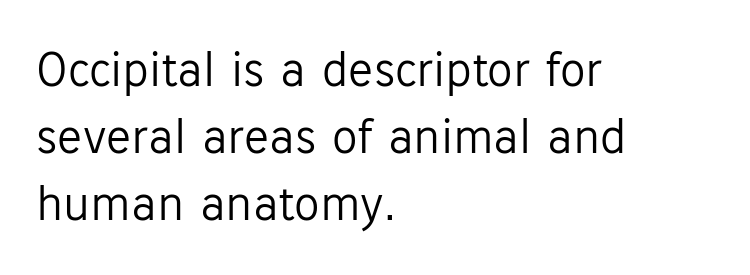
The image shows 51 px light sans-serif type, upright; set left-aligned, normal line spacing (1.31x), normal letter spacing, not underlined; low stroke contrast and a medium x-height.
